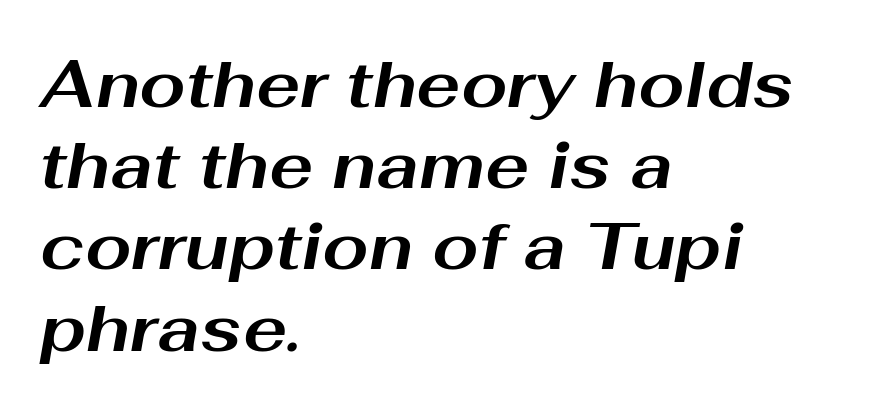
Q: Is the text bold? A: Yes.
Q: Is the text italic (slanted)? A: Yes, it leans right by about 10 degrees.
Q: Is the text underlined? A: No.
Q: How is the paragraph aligned? A: Left-aligned.
Q: Is the spacing between letters normal or unusually wide? A: Normal.
Q: Width (condensed, normal, or wide)? A: Wide.
Q: Stroke contrast? A: Medium.
Q: x-height? A: Medium.
Q: Monospaced? A: No.
